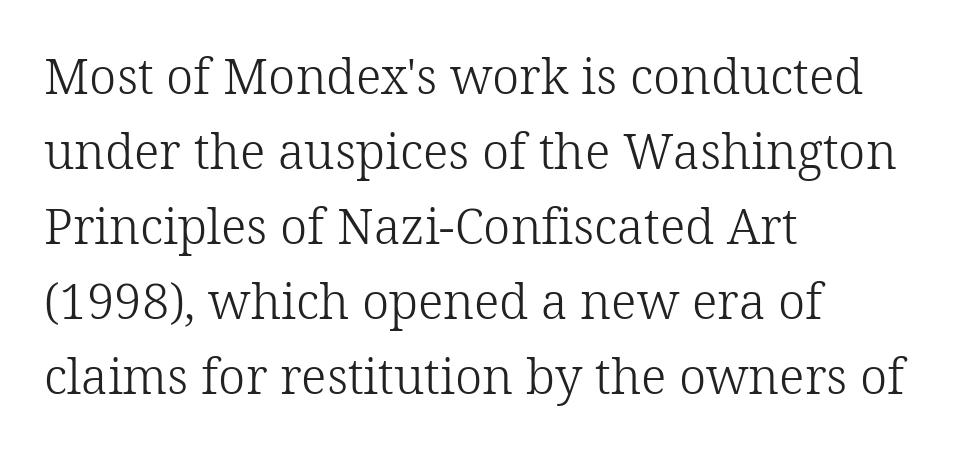
Q: Is the text bold? A: No.
Q: Is the text italic (slanted)? A: No, it is upright.
Q: Is the typeface a serif or a sans-serif typeface? A: Serif.
Q: Is the text underlined? A: No.
Q: How is the paragraph aligned? A: Left-aligned.
Q: Is the spacing between letters normal or unusually wide? A: Normal.
Q: Is the spacing between lines tight, normal or loose? A: Normal.
Q: Width (condensed, normal, or wide)? A: Normal.
Q: Stroke contrast? A: Low.
Q: x-height? A: Medium.
Q: Monospaced? A: No.
